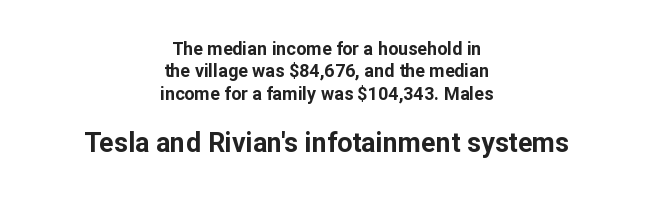
{"italic": "no", "bold": "yes", "underline": "no", "align": "center", "line_spacing": "normal", "line_spacing_ratio": 1.25, "letter_spacing": "normal", "letter_spacing_em": 0.0, "larger_block": "second", "size_ratio": 1.5, "glyph_px": 27}
